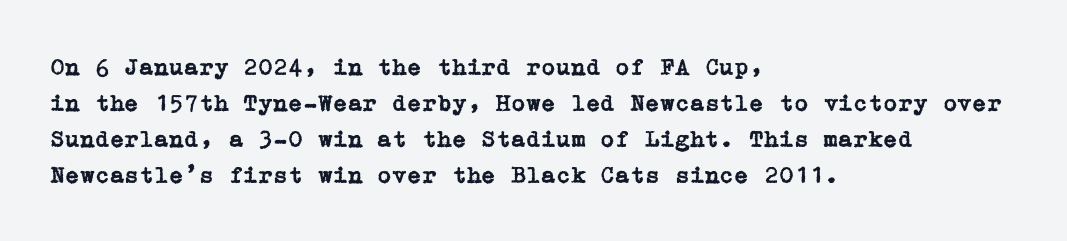
Q: Is the text italic (slanted)? A: No, it is upright.
Q: Is the text underlined? A: No.
Q: How is the paragraph aligned? A: Left-aligned.
Q: Is the spacing between letters normal or unusually wide? A: Normal.
Q: Is the spacing between lines tight, normal or loose? A: Normal.
